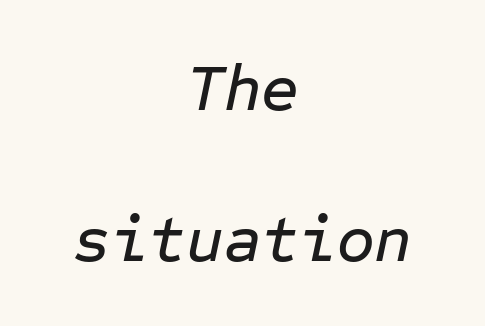
The image shows 65 px text type, italic (leaning right), monospaced; set centered, loose line spacing (2.32x), normal letter spacing, not underlined; low stroke contrast and a medium x-height.
